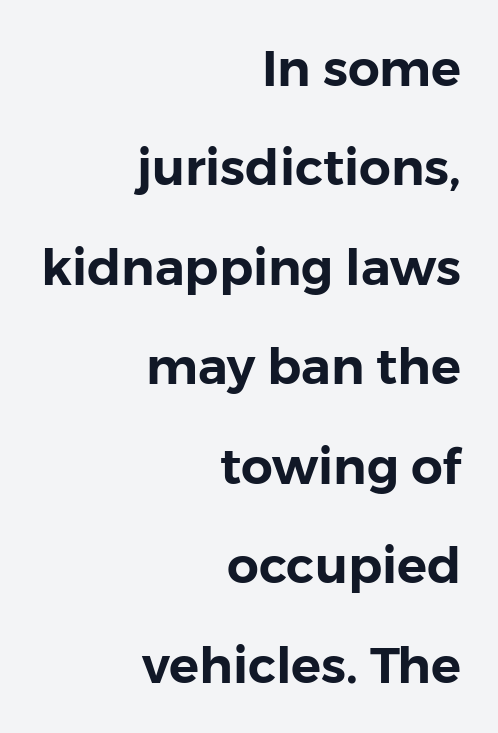
The image shows 50 px sans-serif type, upright; set right-aligned, loose line spacing (1.99x), normal letter spacing, not underlined; low stroke contrast and a medium x-height.
